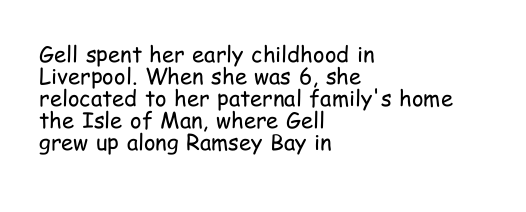
{"italic": "no", "bold": "no", "underline": "no", "align": "left", "line_spacing": "tight", "line_spacing_ratio": 1.0, "letter_spacing": "normal", "letter_spacing_em": 0.0, "glyph_px": 22}
